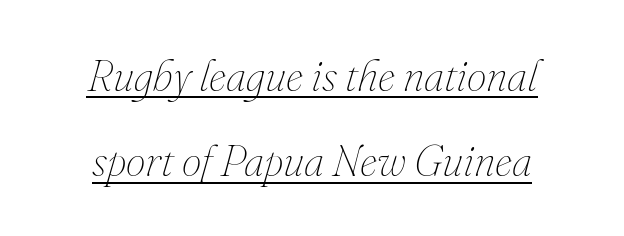
The image shows 44 px thin type, italic (leaning right); set loose line spacing (1.94x), normal letter spacing, underlined; medium stroke contrast and a small x-height.
